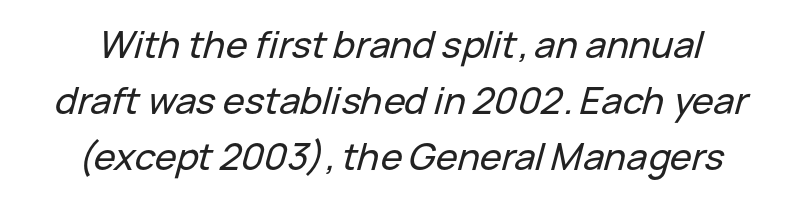
The image shows 37 px text type, italic (leaning right); set centered, normal line spacing (1.51x), normal letter spacing, not underlined; low stroke contrast and a medium x-height.
